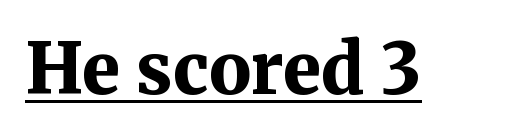
{"serif": "yes", "italic": "no", "bold": "yes", "weight": "bold", "width": "normal", "stroke_contrast": "medium", "x_height": "medium", "monospaced": "no", "underline": "yes", "letter_spacing": "normal", "letter_spacing_em": 0.0, "glyph_px": 70}
